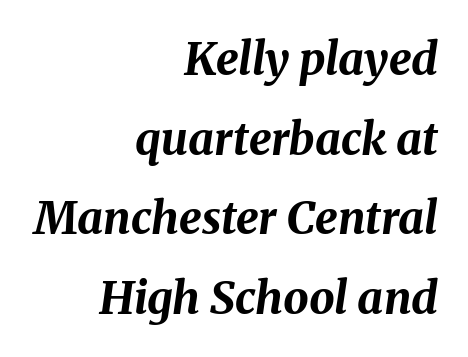
The image shows 45 px bold type, italic (leaning right); set right-aligned, line spacing 1.77x, normal letter spacing, not underlined; medium stroke contrast and a medium x-height.
